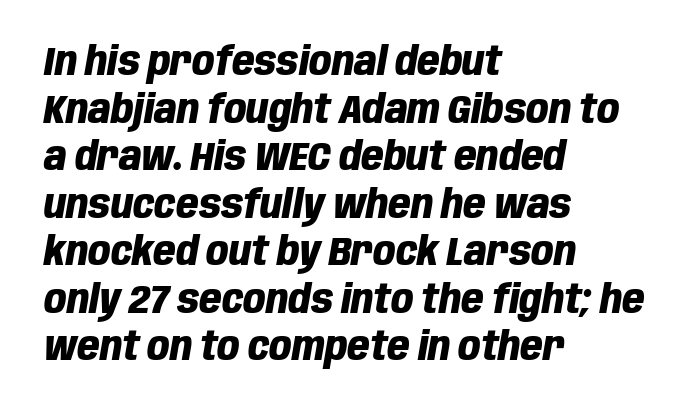
Q: Is the text bold? A: Yes.
Q: Is the text italic (slanted)? A: Yes, it leans right by about 10 degrees.
Q: Is the text underlined? A: No.
Q: How is the paragraph aligned? A: Left-aligned.
Q: Is the spacing between letters normal or unusually wide? A: Normal.
Q: Width (condensed, normal, or wide)? A: Condensed.
Q: Stroke contrast? A: Low.
Q: x-height? A: Large.
Q: Monospaced? A: No.
